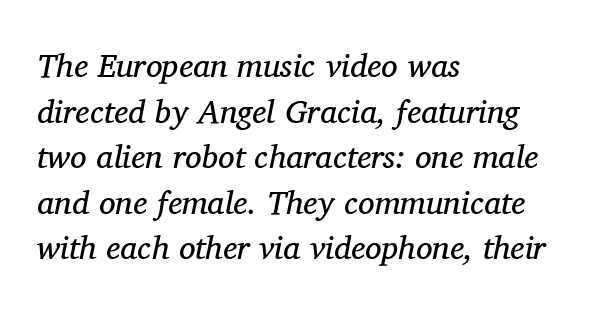
Q: Is the text bold? A: No.
Q: Is the text italic (slanted)? A: Yes, it leans right by about 11 degrees.
Q: Is the typeface a serif or a sans-serif typeface? A: Serif.
Q: Is the text underlined? A: No.
Q: How is the paragraph aligned? A: Left-aligned.
Q: Is the spacing between letters normal or unusually wide? A: Normal.
Q: Is the spacing between lines tight, normal or loose? A: Normal.
Q: Width (condensed, normal, or wide)? A: Normal.
Q: Stroke contrast? A: Medium.
Q: x-height? A: Medium.
Q: Monospaced? A: No.
